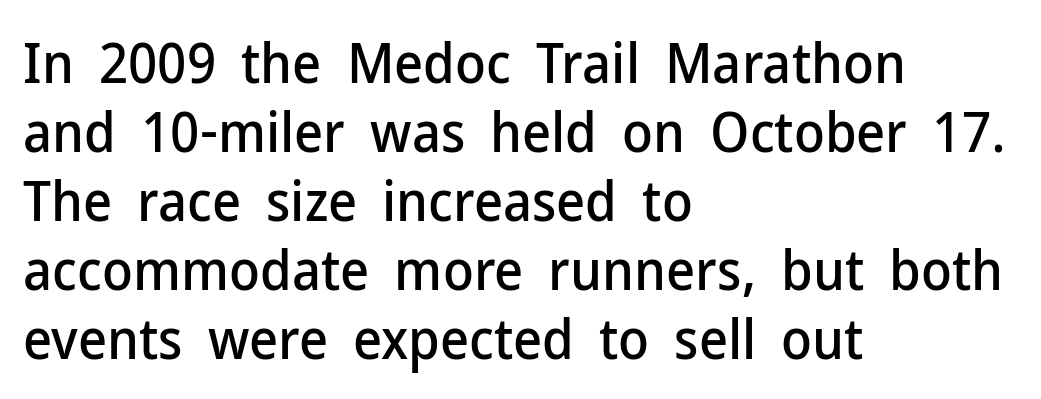
Posture: upright roman. The paragraph has a hard left edge and a soft right edge. Is this a sans? Yes — the strokes have no serifs. Note the varied advance widths — an 'i' is clearly narrower than an 'm'. Check the space under the baseline: it is left empty.
